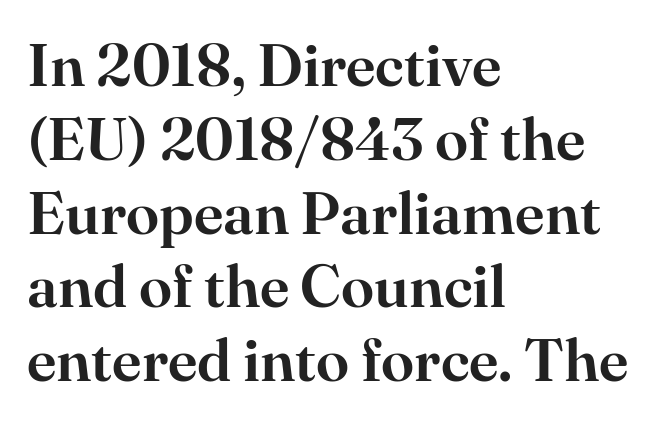
Q: Is the text italic (slanted)? A: No, it is upright.
Q: Is the typeface a serif or a sans-serif typeface? A: Serif.
Q: Is the text underlined? A: No.
Q: How is the paragraph aligned? A: Left-aligned.
Q: Is the spacing between letters normal or unusually wide? A: Normal.
Q: Width (condensed, normal, or wide)? A: Normal.
Q: Stroke contrast? A: High.
Q: x-height? A: Small.
Q: Monospaced? A: No.
